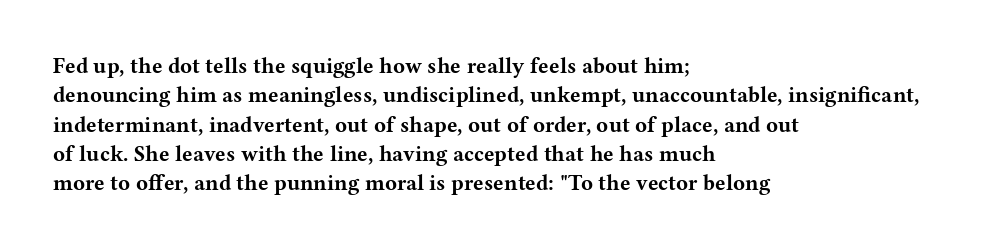
The image shows 22 px bold type, upright; set left-aligned, normal line spacing (1.33x), normal letter spacing, not underlined.
